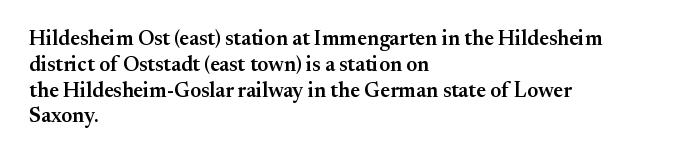
Q: Is the text bold? A: Semi-bold.
Q: Is the text italic (slanted)? A: No, it is upright.
Q: Is the text underlined? A: No.
Q: How is the paragraph aligned? A: Left-aligned.
Q: Is the spacing between letters normal or unusually wide? A: Normal.
